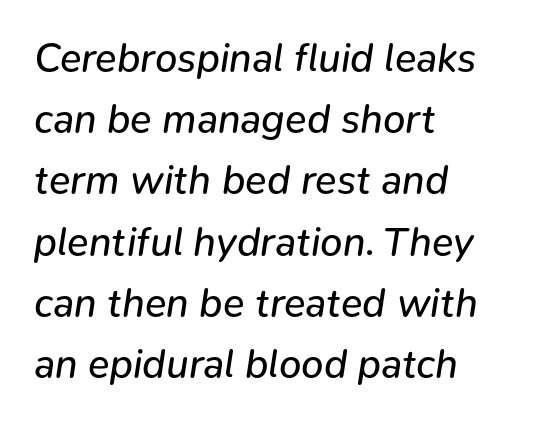
{"italic": "yes", "lean": "right", "slant_degrees": 9, "bold": "no", "weight": "regular", "width": "normal", "stroke_contrast": "low", "x_height": "medium", "monospaced": "no", "underline": "no", "align": "left", "line_spacing": "normal", "line_spacing_ratio": 1.53, "letter_spacing": "normal", "letter_spacing_em": 0.0, "glyph_px": 40}
